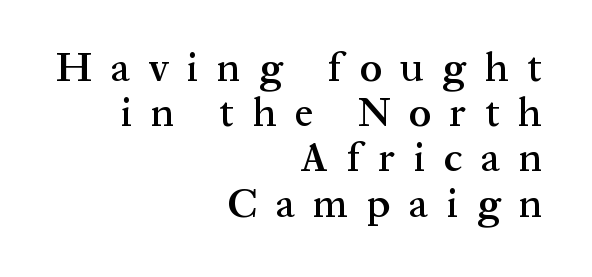
{"serif": "yes", "italic": "no", "bold": "semi", "weight": "semibold", "width": "normal", "stroke_contrast": "medium", "x_height": "medium", "monospaced": "no", "underline": "no", "align": "right", "line_spacing": "tight", "line_spacing_ratio": 1.13, "letter_spacing": "wide", "letter_spacing_em": 0.47, "glyph_px": 40}
